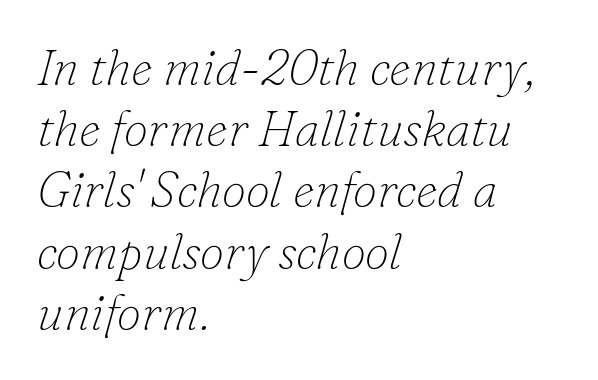
Between one letter and the next there's only the usual sliver of space. Slant detected: the letters are inclined. The area under the type is left untouched. The letters advance in unequal steps, a hallmark of proportional type. Leading matches the norm, producing a regular column. Every row of glyphs begins at an identical x-position on the left.
